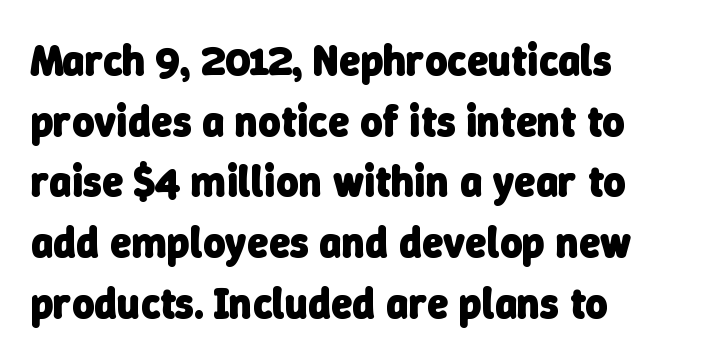
Q: Is the text bold? A: Yes.
Q: Is the typeface a serif or a sans-serif typeface? A: Sans-serif.
Q: Is the text underlined? A: No.
Q: Is the spacing between letters normal or unusually wide? A: Normal.
Q: Is the spacing between lines tight, normal or loose? A: Normal.
Q: Width (condensed, normal, or wide)? A: Normal.
Q: Stroke contrast? A: Low.
Q: x-height? A: Medium.
Q: Monospaced? A: No.
